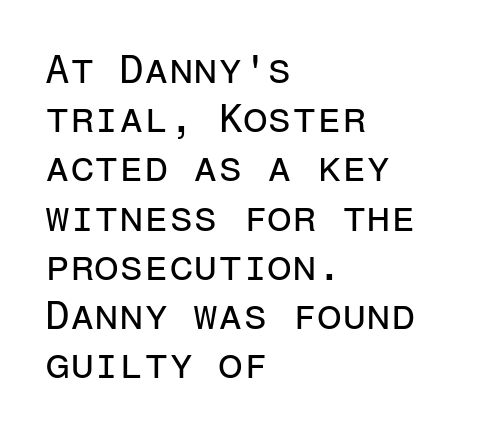
Visually the block forms a straight wall on the left and a jagged coastline on the right. Stroke mass is kept to a normal reading level or below. You could count columns in this text — the font is strictly monospaced. The words here are not underlined. Characters follow at the spacing the type designer built in.
